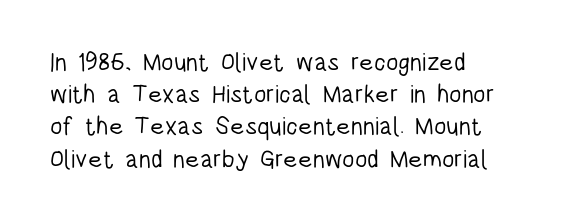
These lines keep a tight, regular rhythm from letter to letter. This sample is left-justified, so line endings fall wherever the words run out. The space between consecutive lines is moderate. Do the letters lean? They stand straight. The passage shown is not underscored anywhere. Stems and bowls with no extra thickness — not bold.
